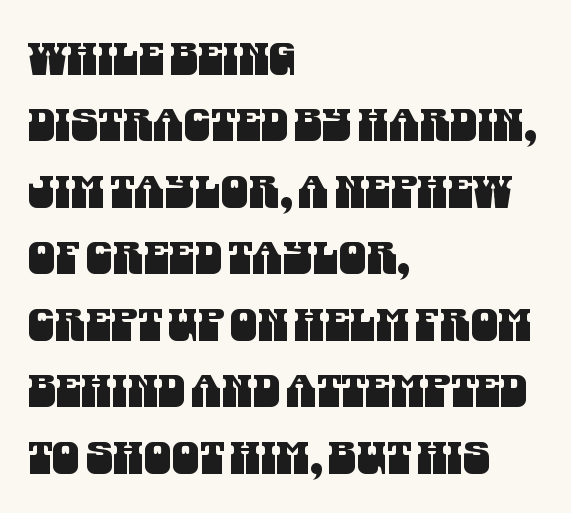
The image shows 44 px condensed sans-serif type; set left-aligned, normal line spacing (1.51x), normal letter spacing, not underlined; medium stroke contrast and a large x-height.
